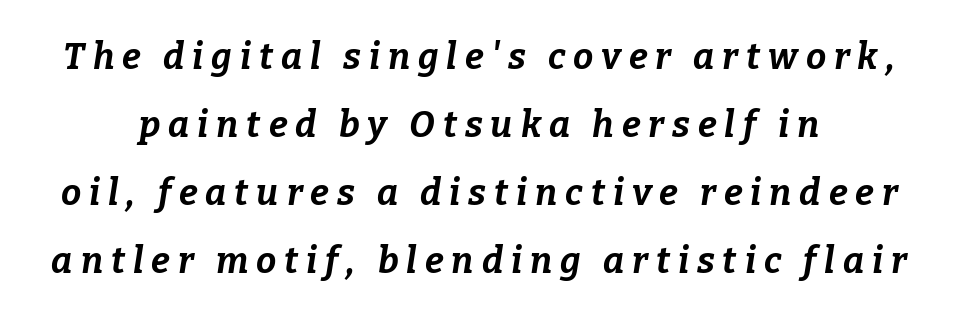
The image shows 36 px bold type, italic (leaning right); set line spacing 1.89x, unusually wide letter spacing (+0.22 em), not underlined; low stroke contrast and a medium x-height.
